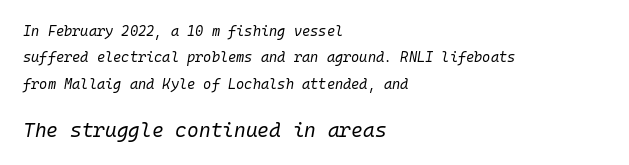
Glyph-to-glyph distance matches everyday printed text. Underline: absent. Character size in the trailing block exceeds that of the leading block. Italic: yes, the glyphs are oblique. Summary of weight: not heavy and not bold. Short and long lines alike share a common starting point at left.
